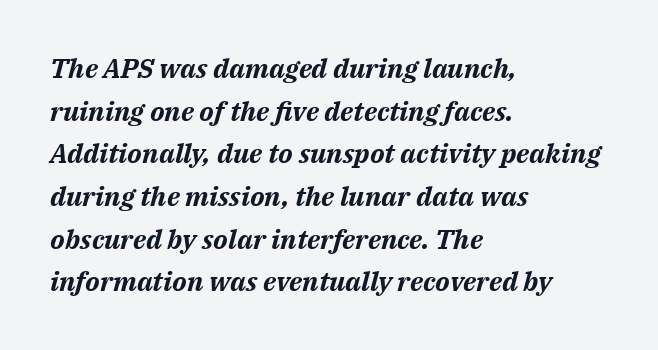
The image shows 27 px bold type, italic (leaning right); set left-aligned, normal line spacing (1.58x), normal letter spacing, not underlined.
